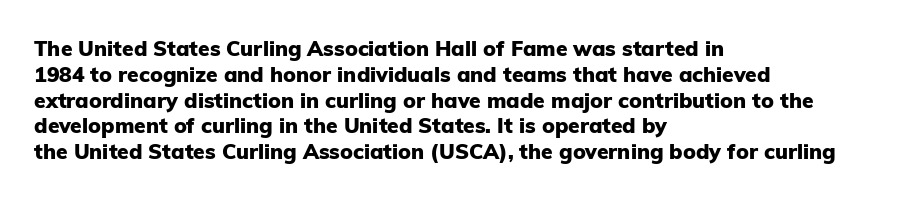
{"italic": "no", "bold": "yes", "underline": "no", "align": "left", "line_spacing_ratio": 1.23, "letter_spacing": "normal", "letter_spacing_em": 0.0, "glyph_px": 21}
